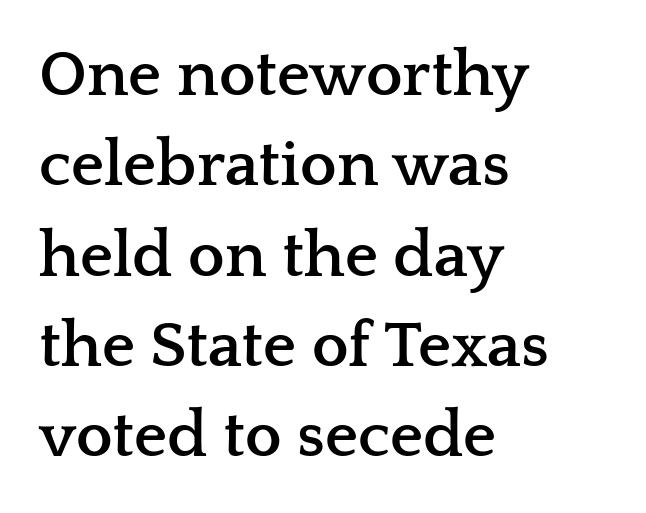
Q: Is the text bold? A: Yes.
Q: Is the text italic (slanted)? A: No, it is upright.
Q: Is the typeface a serif or a sans-serif typeface? A: Serif.
Q: Is the text underlined? A: No.
Q: How is the paragraph aligned? A: Left-aligned.
Q: Is the spacing between letters normal or unusually wide? A: Normal.
Q: Is the spacing between lines tight, normal or loose? A: Normal.
Q: Width (condensed, normal, or wide)? A: Wide.
Q: Stroke contrast? A: Low.
Q: x-height? A: Medium.
Q: Monospaced? A: No.
